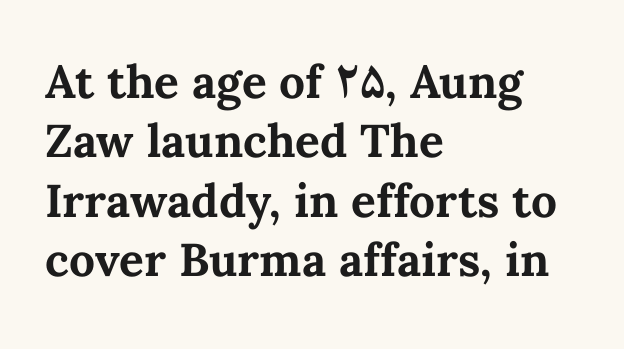
Q: Is the text bold? A: Yes.
Q: Is the text italic (slanted)? A: No, it is upright.
Q: Is the text underlined? A: No.
Q: How is the paragraph aligned? A: Left-aligned.
Q: Is the spacing between letters normal or unusually wide? A: Normal.
Q: Is the spacing between lines tight, normal or loose? A: Normal.
Q: Width (condensed, normal, or wide)? A: Normal.
Q: Stroke contrast? A: Medium.
Q: x-height? A: Medium.
Q: Monospaced? A: No.
